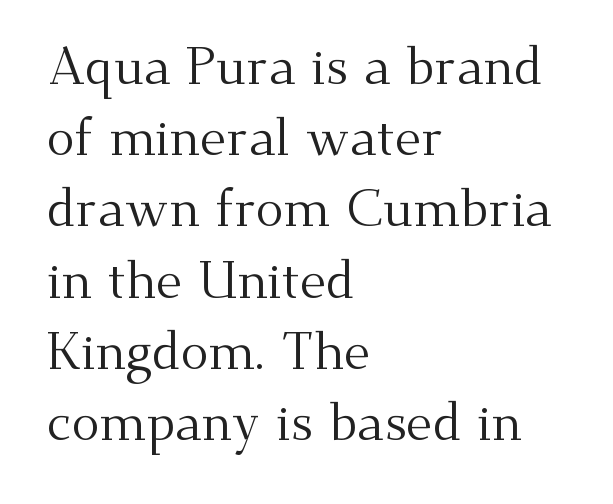
Q: Is the text bold? A: No.
Q: Is the text italic (slanted)? A: No, it is upright.
Q: Is the typeface a serif or a sans-serif typeface? A: Serif.
Q: Is the text underlined? A: No.
Q: How is the paragraph aligned? A: Left-aligned.
Q: Is the spacing between letters normal or unusually wide? A: Normal.
Q: Is the spacing between lines tight, normal or loose? A: Normal.
Q: Width (condensed, normal, or wide)? A: Normal.
Q: Stroke contrast? A: Medium.
Q: x-height? A: Small.
Q: Monospaced? A: No.
